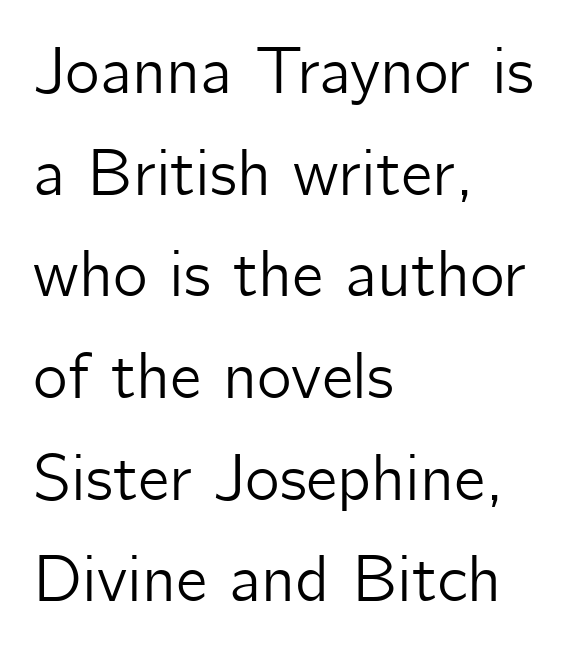
{"serif": "no", "italic": "no", "width": "normal", "stroke_contrast": "low", "x_height": "medium", "monospaced": "no", "underline": "no", "align": "left", "line_spacing": "normal", "line_spacing_ratio": 1.54, "letter_spacing": "normal", "letter_spacing_em": 0.0, "glyph_px": 66}
